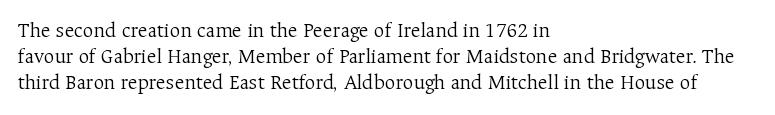
The image shows 21 px text type, upright; set left-aligned, normal line spacing (1.25x), normal letter spacing, not underlined.
